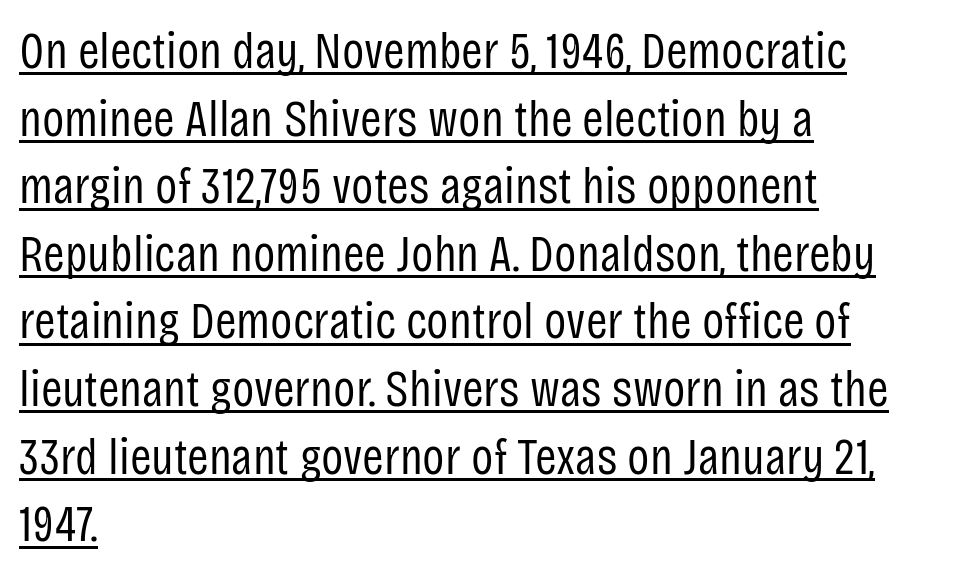
{"serif": "no", "italic": "no", "bold": "no", "weight": "regular", "width": "condensed", "stroke_contrast": "low", "x_height": "large", "monospaced": "no", "underline": "yes", "align": "left", "line_spacing": "normal", "line_spacing_ratio": 1.3, "letter_spacing": "normal", "letter_spacing_em": 0.0, "glyph_px": 52}
